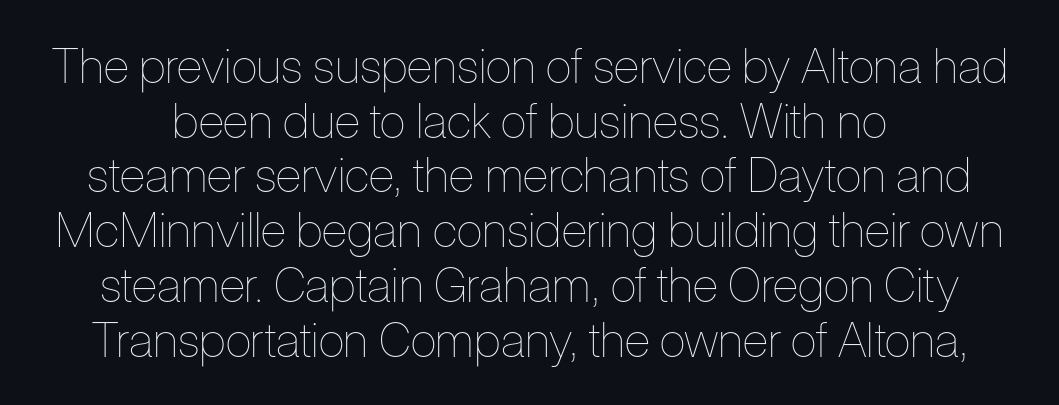
Q: Is the text bold? A: No.
Q: Is the text italic (slanted)? A: No, it is upright.
Q: Is the text underlined? A: No.
Q: How is the paragraph aligned? A: Centered.
Q: Is the spacing between letters normal or unusually wide? A: Normal.
Q: Is the spacing between lines tight, normal or loose? A: Tight.
Q: Width (condensed, normal, or wide)? A: Condensed.
Q: Stroke contrast? A: Low.
Q: x-height? A: Medium.
Q: Monospaced? A: No.
